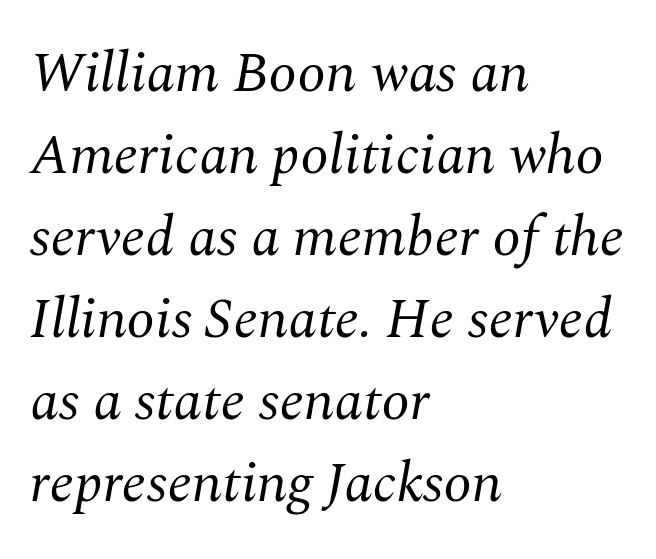
The image shows 57 px regular-weight serif type, italic (leaning right); set left-aligned, normal line spacing (1.44x), normal letter spacing, not underlined; medium stroke contrast and a medium x-height.
